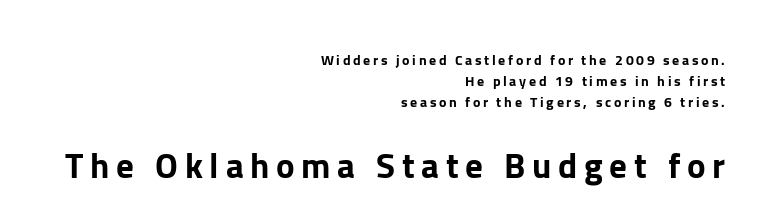
Q: Is the text italic (slanted)? A: No, it is upright.
Q: Is the typeface a serif or a sans-serif typeface? A: Sans-serif.
Q: Is the text underlined? A: No.
Q: How is the paragraph aligned? A: Right-aligned.
Q: Is the spacing between lines tight, normal or loose? A: Normal.
Q: Which block of text is set in a larger size, the first (top) or the second (bottom)? A: The second (bottom) one.
Q: Width (condensed, normal, or wide)? A: Normal.
Q: Stroke contrast? A: Low.
Q: x-height? A: Medium.
Q: Monospaced? A: No.
